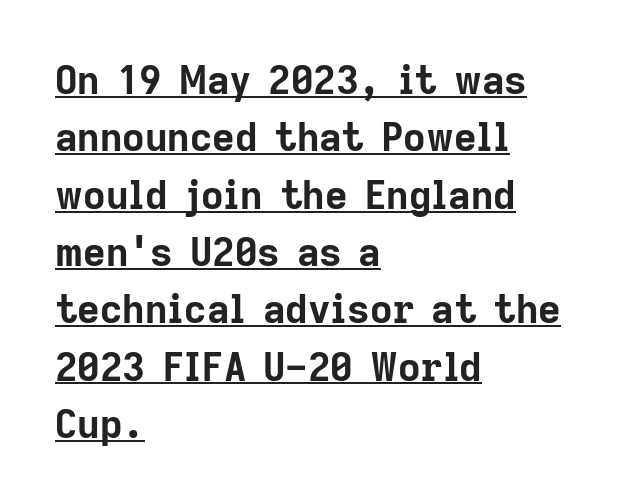
Does extra space separate the letters? No, they use regular spacing. The passage shown is typed in a proportional face where columns would drift. Baseline-to-baseline distance is the conventional proportion of letter height. The characters display no serif detailing; their extremities are plain. The lettering holds an erect, upright posture throughout.
